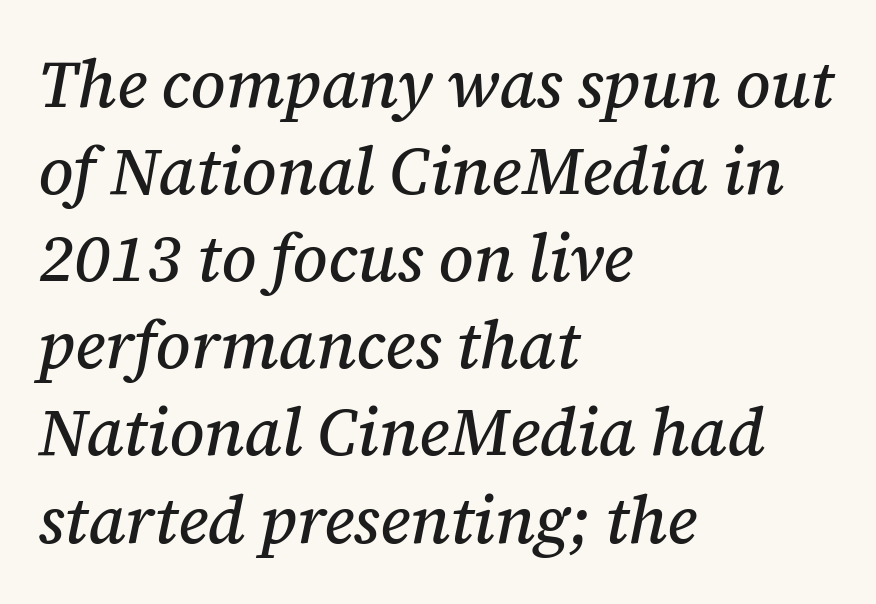
{"serif": "yes", "italic": "yes", "lean": "right", "slant_degrees": 12, "width": "normal", "stroke_contrast": "medium", "x_height": "medium", "monospaced": "no", "underline": "no", "align": "left", "line_spacing": "normal", "line_spacing_ratio": 1.32, "letter_spacing": "normal", "letter_spacing_em": 0.0, "glyph_px": 66}
